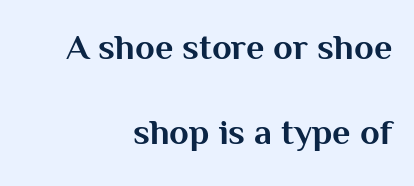
{"serif": "no", "italic": "no", "bold": "yes", "weight": "bold", "width": "normal", "stroke_contrast": "medium", "x_height": "medium", "monospaced": "no", "underline": "no", "align": "right", "line_spacing": "loose", "line_spacing_ratio": 2.36, "letter_spacing": "normal", "letter_spacing_em": 0.0, "glyph_px": 36}
